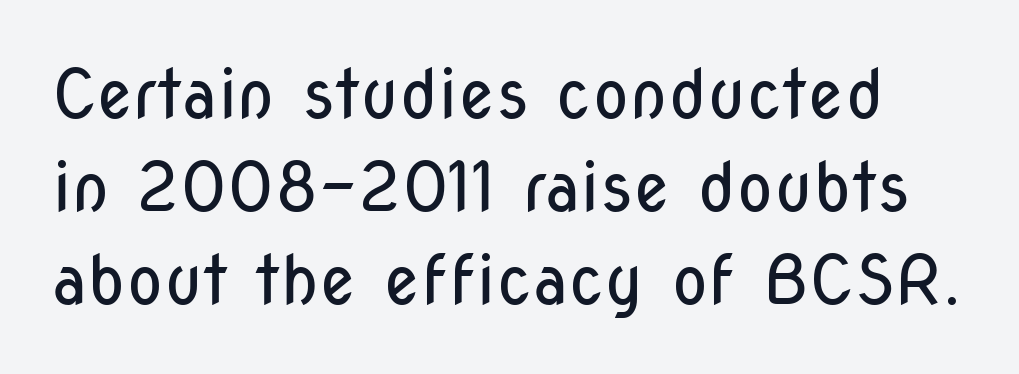
Q: Is the text bold? A: No.
Q: Is the text italic (slanted)? A: No, it is upright.
Q: Is the typeface a serif or a sans-serif typeface? A: Sans-serif.
Q: Is the text underlined? A: No.
Q: Is the spacing between letters normal or unusually wide? A: Normal.
Q: Is the spacing between lines tight, normal or loose? A: Normal.
Q: Width (condensed, normal, or wide)? A: Condensed.
Q: Stroke contrast? A: Low.
Q: x-height? A: Medium.
Q: Monospaced? A: No.
